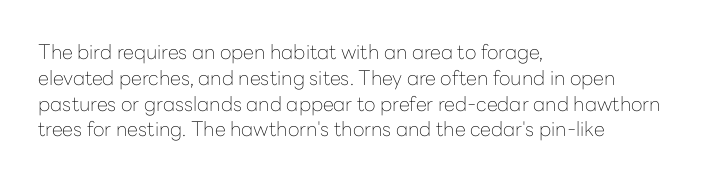
The image shows 20 px text type, upright; set left-aligned, normal line spacing (1.29x), normal letter spacing, not underlined.
